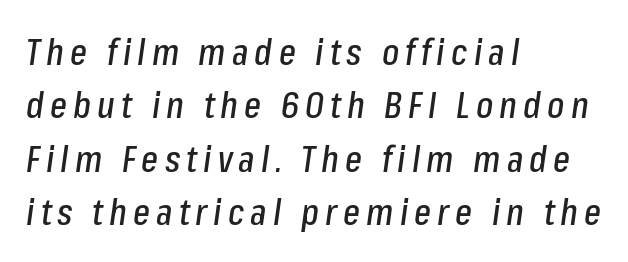
Q: Is the text italic (slanted)? A: Yes, it leans right by about 8 degrees.
Q: Is the text underlined? A: No.
Q: How is the paragraph aligned? A: Left-aligned.
Q: Is the spacing between lines tight, normal or loose? A: Normal.
Q: Width (condensed, normal, or wide)? A: Condensed.
Q: Stroke contrast? A: Low.
Q: x-height? A: Medium.
Q: Monospaced? A: No.
